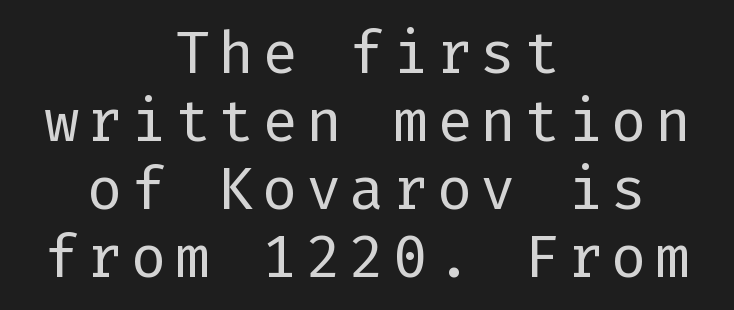
Q: Is the text bold? A: No.
Q: Is the text italic (slanted)? A: No, it is upright.
Q: Is the typeface a serif or a sans-serif typeface? A: Sans-serif.
Q: Is the text underlined? A: No.
Q: How is the paragraph aligned? A: Centered.
Q: Is the spacing between lines tight, normal or loose? A: Tight.
Q: Width (condensed, normal, or wide)? A: Normal.
Q: Stroke contrast? A: Low.
Q: x-height? A: Medium.
